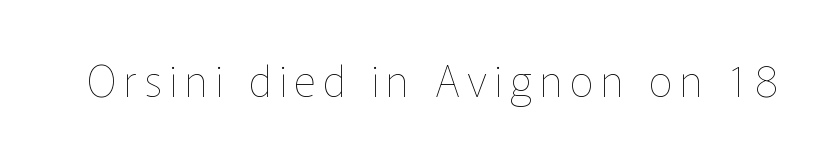
{"italic": "no", "bold": "no", "weight": "thin", "width": "normal", "stroke_contrast": "low", "x_height": "medium", "monospaced": "no", "underline": "no", "glyph_px": 43}
